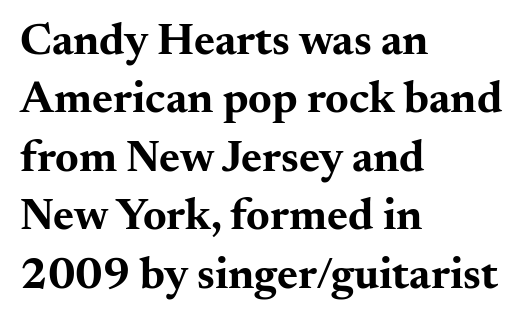
Q: Is the text bold? A: Yes.
Q: Is the text italic (slanted)? A: No, it is upright.
Q: Is the typeface a serif or a sans-serif typeface? A: Serif.
Q: Is the text underlined? A: No.
Q: How is the paragraph aligned? A: Left-aligned.
Q: Is the spacing between letters normal or unusually wide? A: Normal.
Q: Is the spacing between lines tight, normal or loose? A: Normal.
Q: Width (condensed, normal, or wide)? A: Wide.
Q: Stroke contrast? A: Medium.
Q: x-height? A: Small.
Q: Monospaced? A: No.
